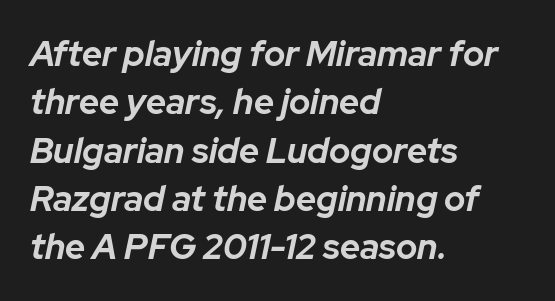
Q: Is the text bold? A: Yes.
Q: Is the text italic (slanted)? A: Yes, it leans right by about 12 degrees.
Q: Is the text underlined? A: No.
Q: How is the paragraph aligned? A: Left-aligned.
Q: Is the spacing between letters normal or unusually wide? A: Normal.
Q: Is the spacing between lines tight, normal or loose? A: Normal.
Q: Width (condensed, normal, or wide)? A: Normal.
Q: Stroke contrast? A: Low.
Q: x-height? A: Medium.
Q: Monospaced? A: No.
